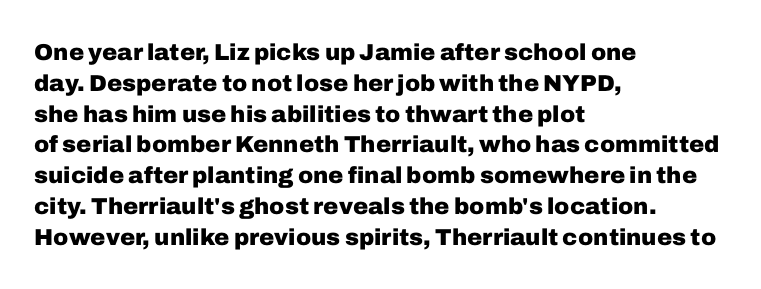
It's the straight-up-and-down kind of type. Descender tails drop into unmarked territory. Weight check: bold — yes, fully. Line beginnings align vertically; line endings do not.
